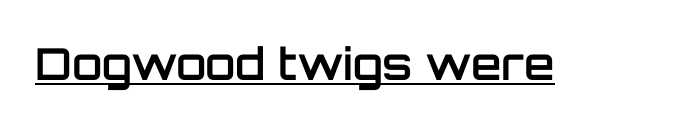
Stems and bowls a touch heavier than normal — semibold. A typesetter would label this face a sans. The letters advance in unequal steps, a hallmark of proportional type. The rendered words wear a rule along their underside. The gaps between neighbouring characters are ordinary and unremarkable.
